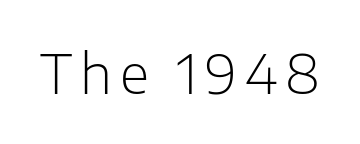
The image shows 54 px light sans-serif type, upright; set not underlined; low stroke contrast and a medium x-height.
